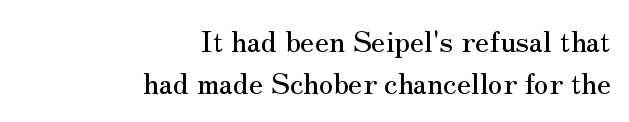
Q: Is the text italic (slanted)? A: No, it is upright.
Q: Is the typeface a serif or a sans-serif typeface? A: Serif.
Q: Is the text underlined? A: No.
Q: How is the paragraph aligned? A: Right-aligned.
Q: Is the spacing between letters normal or unusually wide? A: Normal.
Q: Is the spacing between lines tight, normal or loose? A: Normal.
Q: Width (condensed, normal, or wide)? A: Normal.
Q: Stroke contrast? A: Medium.
Q: x-height? A: Small.
Q: Monospaced? A: No.
